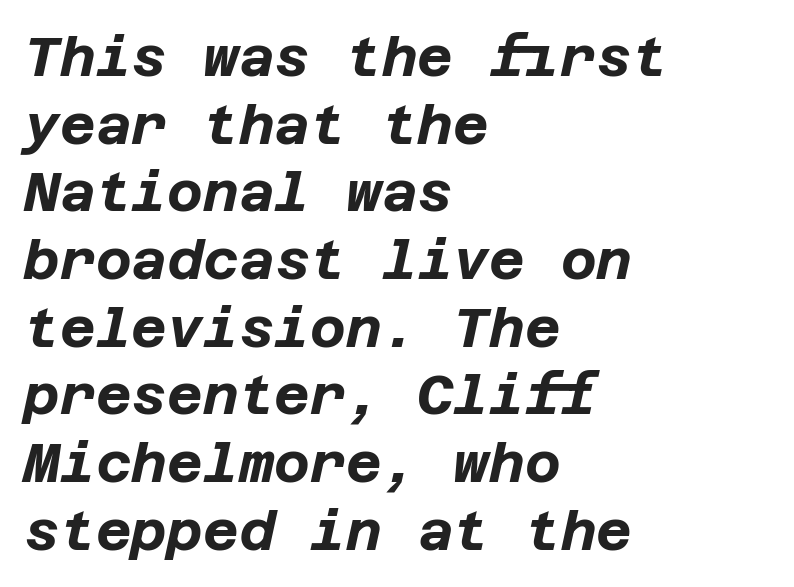
The image shows 55 px bold type, italic (leaning right); set left-aligned, line spacing 1.23x, normal letter spacing, not underlined; low stroke contrast and a large x-height.
